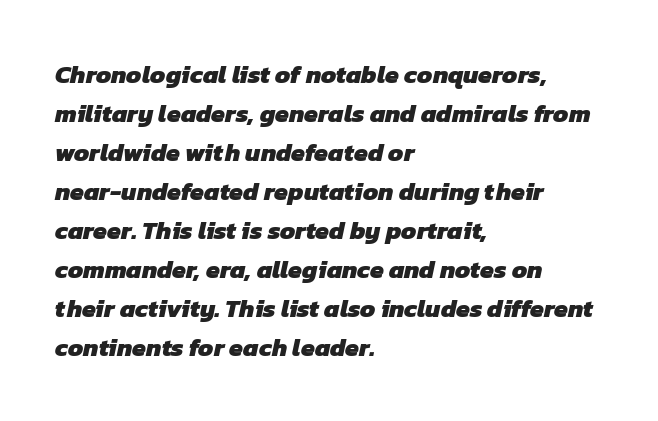
The image shows 25 px bold type; set left-aligned, normal line spacing (1.56x), normal letter spacing, not underlined.
